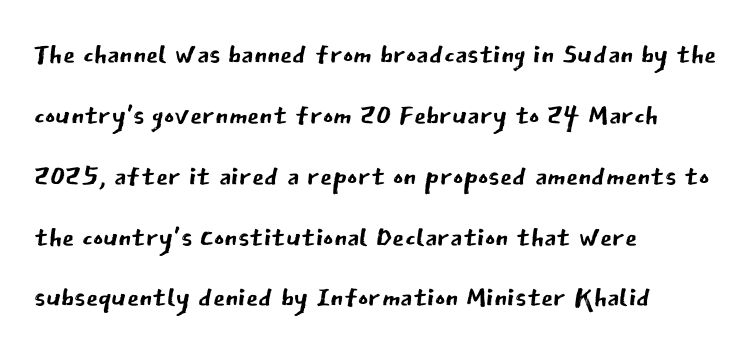
The image shows 39 px regular-weight sans-serif type, upright; set left-aligned, normal line spacing (1.56x), normal letter spacing, not underlined; low stroke contrast and a medium x-height.
